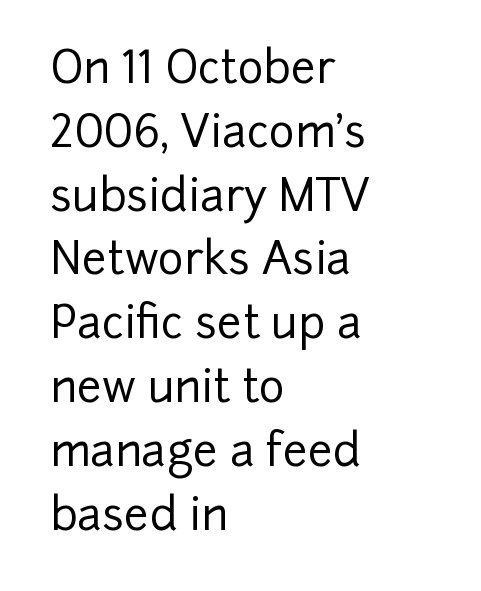
{"serif": "no", "italic": "no", "width": "normal", "stroke_contrast": "low", "x_height": "medium", "monospaced": "no", "underline": "no", "align": "left", "line_spacing": "normal", "line_spacing_ratio": 1.45, "letter_spacing": "normal", "letter_spacing_em": 0.0, "glyph_px": 44}
